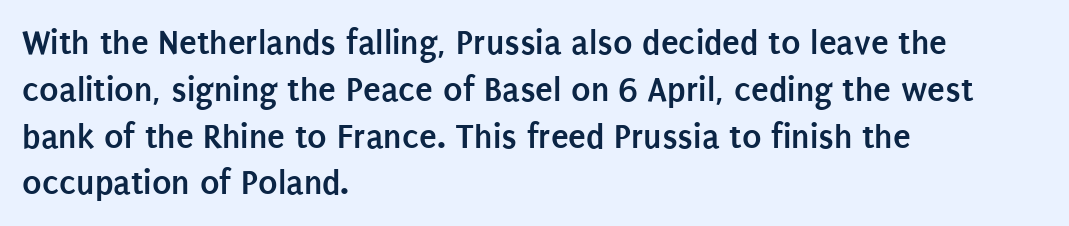
{"serif": "no", "italic": "no", "bold": "yes", "weight": "semibold", "width": "condensed", "stroke_contrast": "low", "x_height": "large", "monospaced": "no", "underline": "no", "align": "left", "line_spacing": "normal", "line_spacing_ratio": 1.3, "letter_spacing": "normal", "letter_spacing_em": 0.0, "glyph_px": 36}
